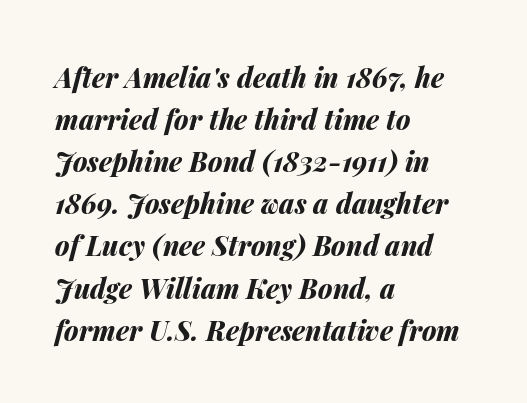
The image shows 27 px bold type, italic (leaning right); set left-aligned, normal line spacing (1.56x), normal letter spacing, not underlined.
